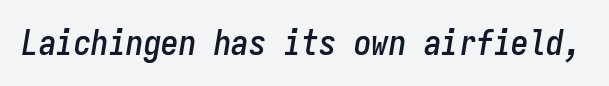
{"italic": "yes", "lean": "right", "slant_degrees": 9, "width": "condensed", "stroke_contrast": "low", "x_height": "medium", "monospaced": "yes", "underline": "no", "letter_spacing": "normal", "letter_spacing_em": 0.0, "glyph_px": 35}
